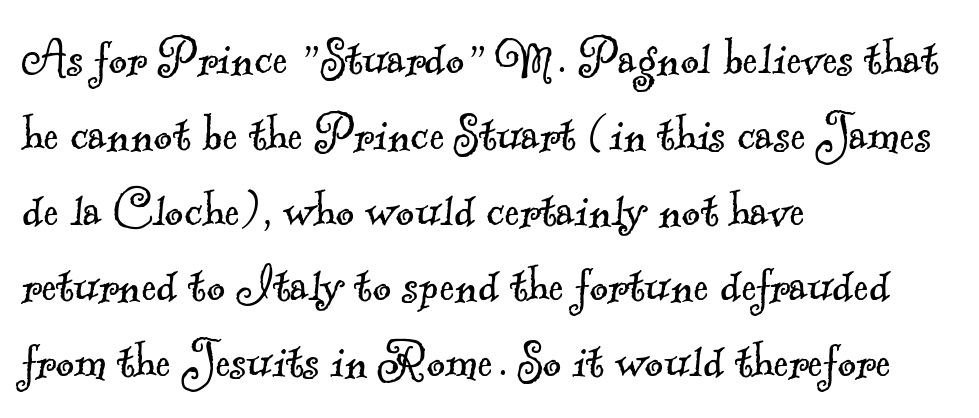
Q: Is the text bold? A: No.
Q: Is the typeface a serif or a sans-serif typeface? A: Serif.
Q: Is the text underlined? A: No.
Q: How is the paragraph aligned? A: Left-aligned.
Q: Is the spacing between letters normal or unusually wide? A: Normal.
Q: Is the spacing between lines tight, normal or loose? A: Normal.
Q: Width (condensed, normal, or wide)? A: Normal.
Q: x-height? A: Small.
Q: Monospaced? A: No.
